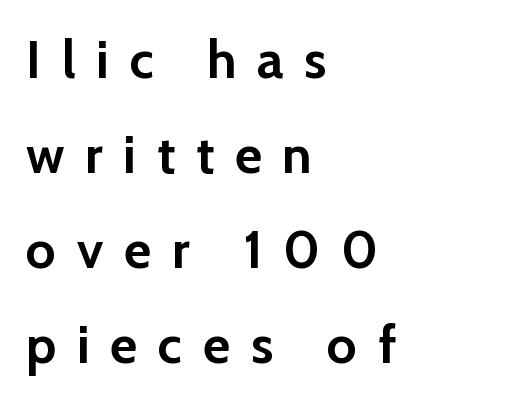
Honestly, there is no underline to notice here at all. The typography opts for an upright posture over an oblique one. Tracking value appears strongly positive — letters spread wide. Compared with a centered layout, this one pins lines to the left instead.
